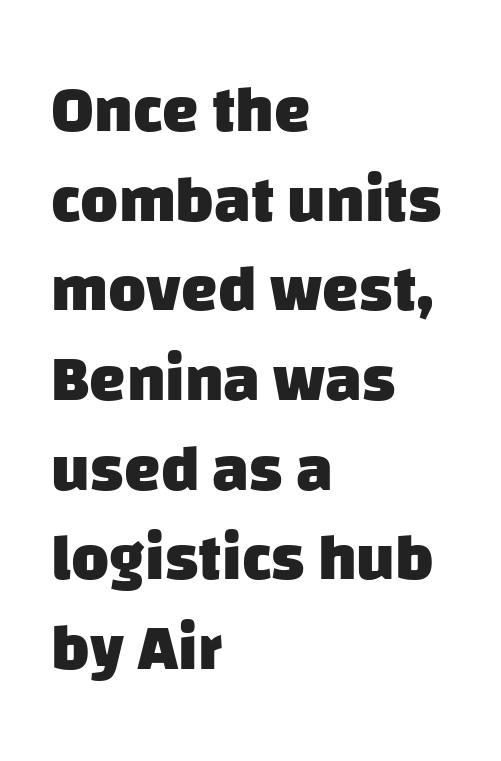
The image shows 65 px heavy sans-serif type; set left-aligned, normal line spacing (1.38x), normal letter spacing, not underlined; low stroke contrast and a large x-height.
